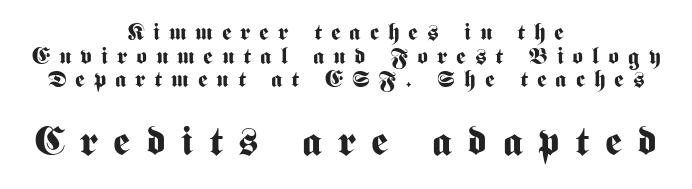
The image shows 40 px bold, condensed sans-serif type, upright; set centered, tight line spacing (1.03x), unusually wide letter spacing (+0.39 em), not underlined; the second (bottom) block is 1.74x larger; medium stroke contrast and a medium x-height.
